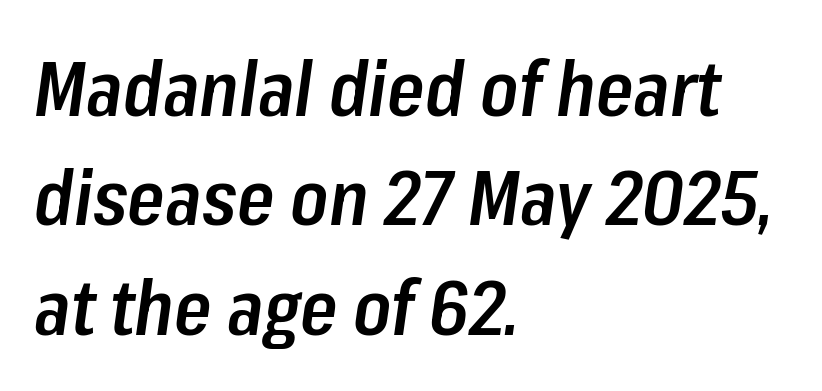
The image shows 76 px semibold, condensed type, italic (leaning right); set left-aligned, normal line spacing (1.44x), normal letter spacing, not underlined; low stroke contrast and a medium x-height.
